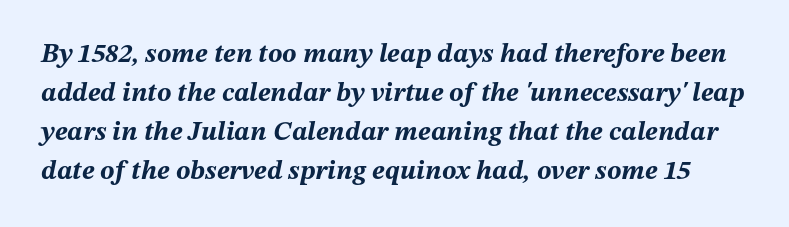
The image shows 27 px bold type, italic (leaning right); set normal line spacing (1.44x), normal letter spacing, not underlined.
